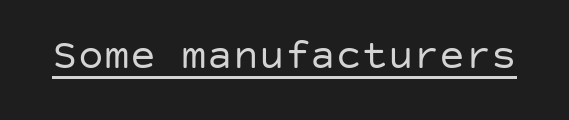
Q: Is the text bold? A: No.
Q: Is the text italic (slanted)? A: No, it is upright.
Q: Is the typeface a serif or a sans-serif typeface? A: Sans-serif.
Q: Is the text underlined? A: Yes.
Q: Is the spacing between letters normal or unusually wide? A: Normal.
Q: Width (condensed, normal, or wide)? A: Normal.
Q: Stroke contrast? A: Low.
Q: x-height? A: Large.
